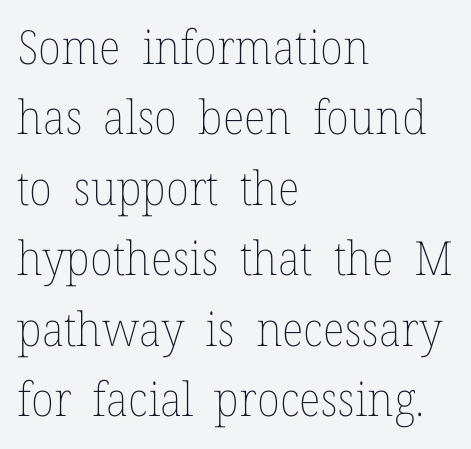
{"italic": "no", "bold": "no", "weight": "thin", "width": "normal", "stroke_contrast": "low", "x_height": "medium", "monospaced": "no", "underline": "no", "align": "left", "line_spacing": "normal", "line_spacing_ratio": 1.5, "letter_spacing": "normal", "letter_spacing_em": 0.0, "glyph_px": 47}
